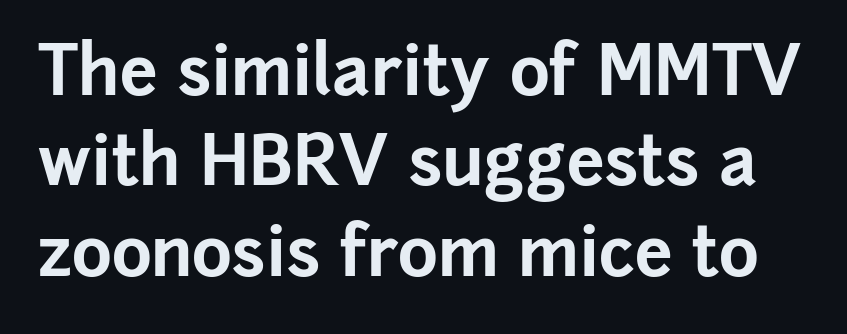
{"serif": "no", "italic": "no", "bold": "yes", "weight": "bold", "width": "normal", "stroke_contrast": "low", "x_height": "medium", "monospaced": "no", "underline": "no", "line_spacing": "normal", "line_spacing_ratio": 1.33, "letter_spacing": "normal", "letter_spacing_em": 0.0, "glyph_px": 68}
